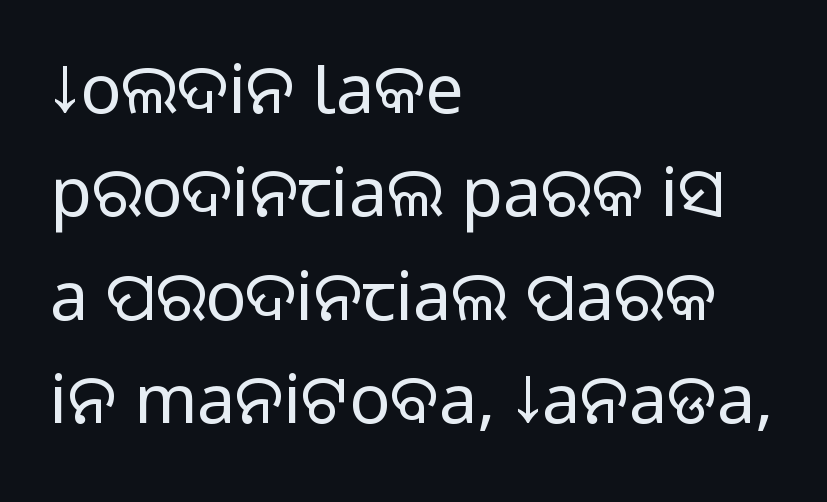
{"serif": "no", "italic": "no", "width": "normal", "stroke_contrast": "medium", "monospaced": "no", "underline": "no", "align": "left", "line_spacing": "normal", "line_spacing_ratio": 1.52, "letter_spacing": "normal", "letter_spacing_em": 0.0, "glyph_px": 68}
